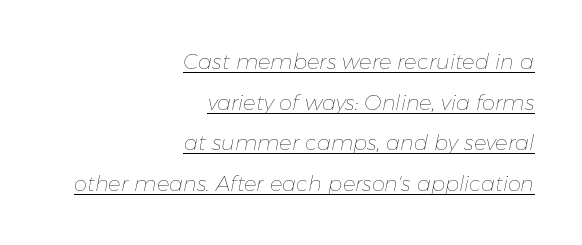
The image shows 21 px text type, italic (leaning right); set right-aligned, loose line spacing (1.93x), normal letter spacing, underlined.
